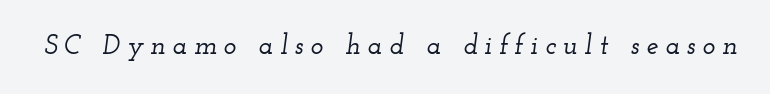
Q: Is the text italic (slanted)? A: Yes, it leans right by about 12 degrees.
Q: Is the text underlined? A: No.
Q: Is the spacing between letters normal or unusually wide? A: Unusually wide.
